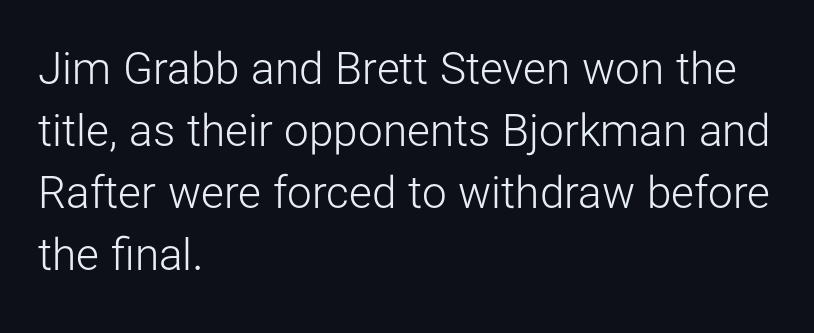
Nope, no serifs anywhere on these letters. Posture: upright roman. The tracking reads as untouched default to a designer's eye. Any mark beneath the type? The region is blank.
